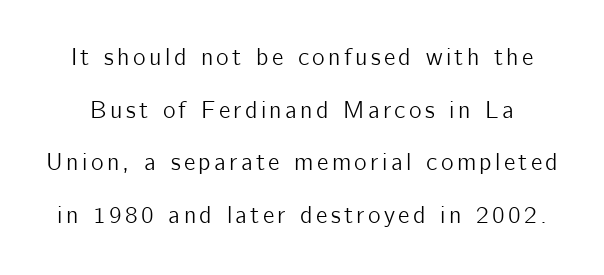
Q: Is the text italic (slanted)? A: No, it is upright.
Q: Is the text underlined? A: No.
Q: Is the spacing between lines tight, normal or loose? A: Loose.
